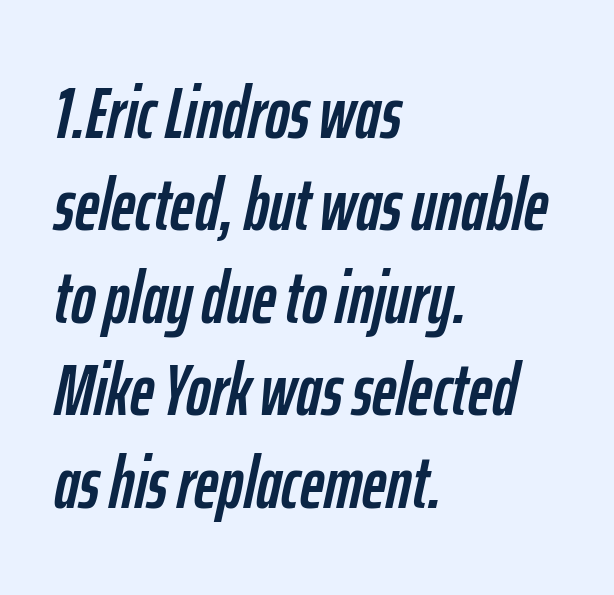
The rendering uses a moderate line-height, typical for paragraphs. The axis of the letterforms is tilted away from vertical. Unmarked baselines from the first word to the last. The gaps between neighbouring characters are ordinary and unremarkable. The compositor pushed each line to the left boundary. Note the varied advance widths — an 'i' is clearly narrower than an 'm'.
